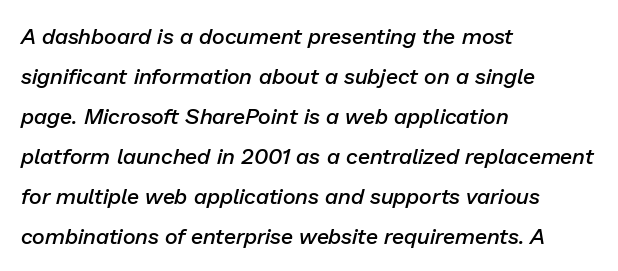
{"italic": "yes", "lean": "right", "slant_degrees": 13, "bold": "semi", "underline": "no", "align": "left", "line_spacing_ratio": 1.82, "letter_spacing": "normal", "letter_spacing_em": 0.0, "glyph_px": 22}
